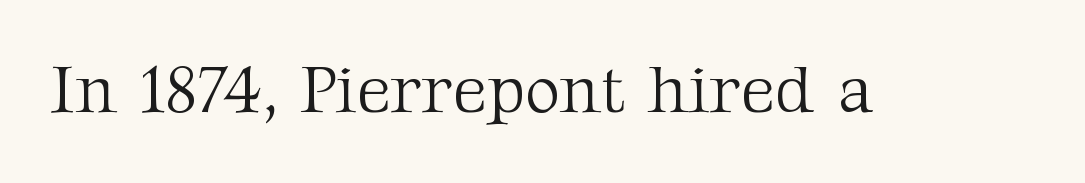
Each letter keeps its own natural width here, so spacing adapts to shape. Each stroke keeps to a modest, everyday thickness or less. The glyphs are unaccompanied by any horizontal stroke below them. A serif font was chosen for this passage. Italic? Not at all — the glyphs are vertical. Letter spacing: default.
